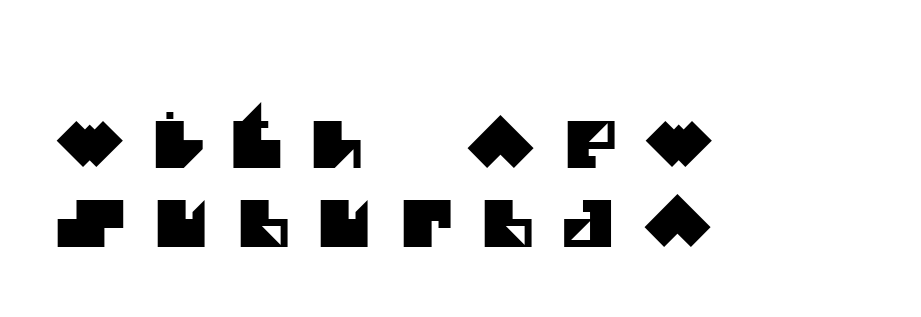
The image shows 64 px sans-serif type; set left-aligned, line spacing 1.23x, unusually wide letter spacing (+0.44 em), not underlined; medium stroke contrast and a large x-height.
